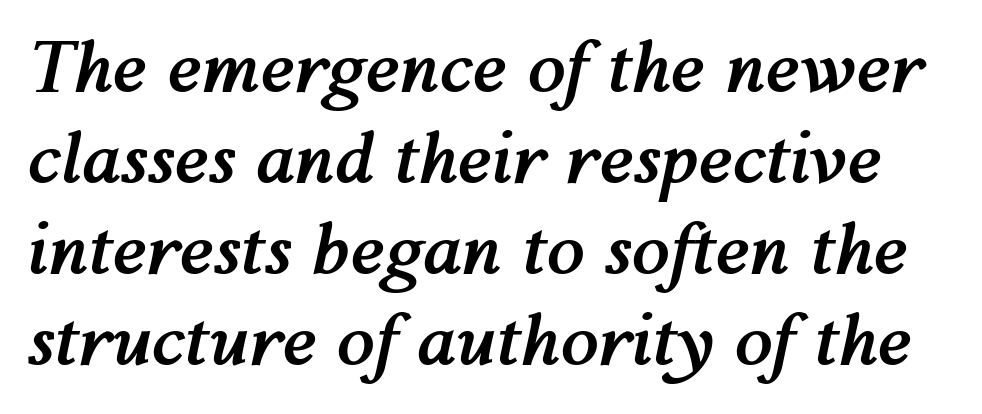
Heavy, bold letterforms. Each row of text sits above clean, open space. Inter-character spacing is left at the font's built-in metrics. Rendered with sloped, italic letterforms. Is there much room between lines? A standard amount, neither cramped nor airy.
